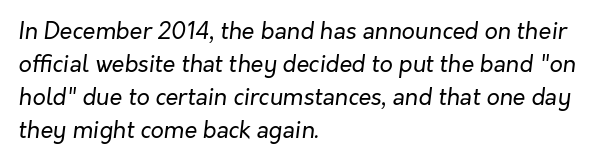
The image shows 23 px text type, italic (leaning right); set left-aligned, normal line spacing (1.43x), normal letter spacing, not underlined.
